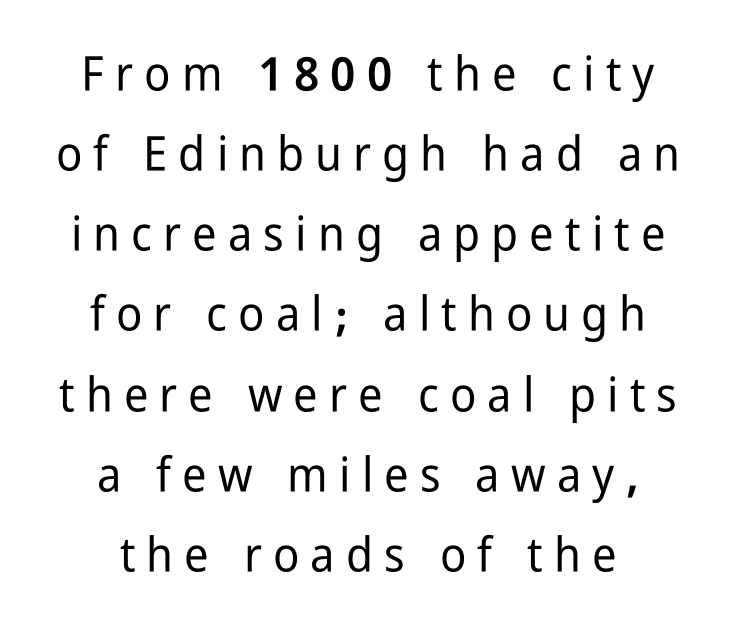
{"serif": "no", "italic": "no", "width": "condensed", "stroke_contrast": "low", "x_height": "medium", "monospaced": "no", "underline": "no", "align": "center", "line_spacing": "normal", "line_spacing_ratio": 1.67, "letter_spacing": "wide", "letter_spacing_em": 0.23, "glyph_px": 48}
